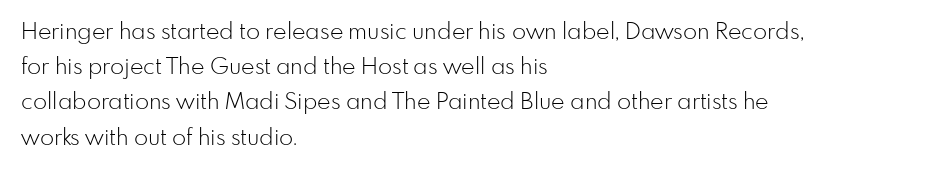
The image shows 23 px text type, upright; set left-aligned, normal line spacing (1.53x), normal letter spacing, not underlined.
